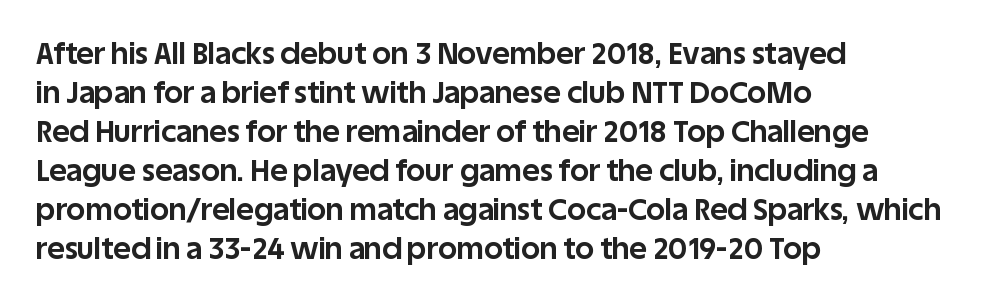
Q: Is the text bold? A: Yes.
Q: Is the text italic (slanted)? A: No, it is upright.
Q: Is the typeface a serif or a sans-serif typeface? A: Sans-serif.
Q: Is the text underlined? A: No.
Q: How is the paragraph aligned? A: Left-aligned.
Q: Is the spacing between letters normal or unusually wide? A: Normal.
Q: Is the spacing between lines tight, normal or loose? A: Normal.
Q: Width (condensed, normal, or wide)? A: Normal.
Q: Stroke contrast? A: Low.
Q: x-height? A: Large.
Q: Monospaced? A: No.
